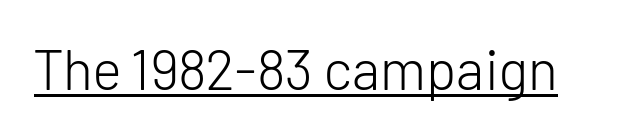
The image shows 56 px light sans-serif type, upright; set normal letter spacing, underlined; low stroke contrast and a medium x-height.
